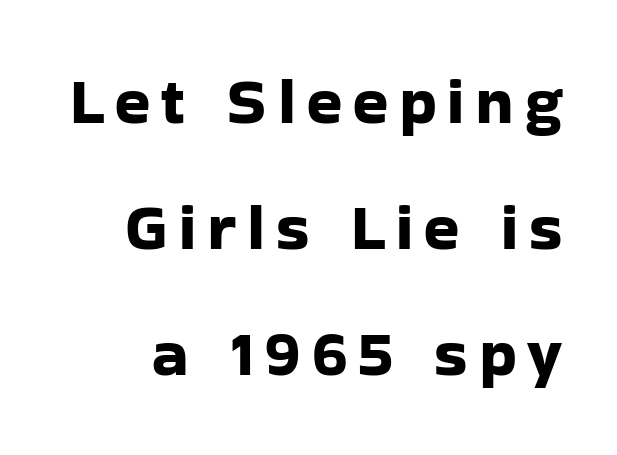
Q: Is the text italic (slanted)? A: No, it is upright.
Q: Is the typeface a serif or a sans-serif typeface? A: Sans-serif.
Q: Is the text underlined? A: No.
Q: Is the spacing between lines tight, normal or loose? A: Loose.
Q: Width (condensed, normal, or wide)? A: Normal.
Q: Stroke contrast? A: Low.
Q: x-height? A: Medium.
Q: Monospaced? A: No.
